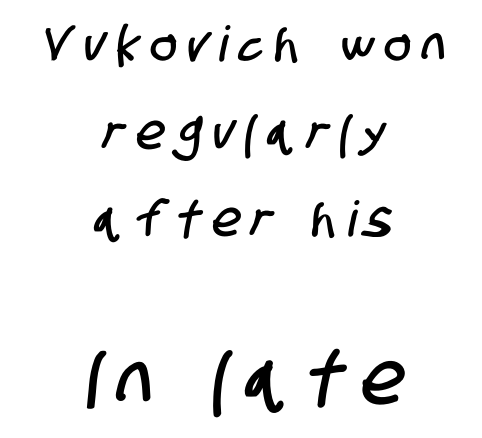
Q: Is the typeface a serif or a sans-serif typeface? A: Sans-serif.
Q: Is the text underlined? A: No.
Q: How is the paragraph aligned? A: Centered.
Q: Is the spacing between letters normal or unusually wide? A: Unusually wide.
Q: Which block of text is set in a larger size, the first (top) or the second (bottom)? A: The second (bottom) one.
Q: Width (condensed, normal, or wide)? A: Condensed.
Q: Stroke contrast? A: Low.
Q: x-height? A: Large.
Q: Monospaced? A: No.
